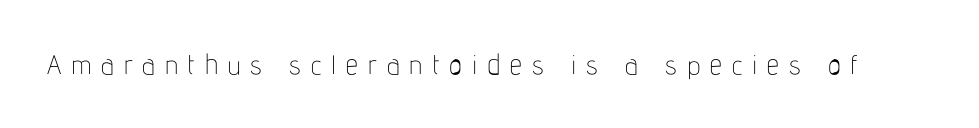
Observe the wide spacing: letters keep a clear distance from each other. Lines of text with bare space underneath. Is the stroke heavy? The answer is a plain regular-or-lighter. Ordinary non-slanted type is in use.
